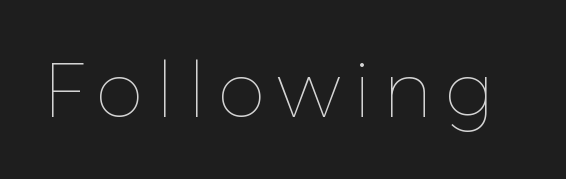
{"italic": "no", "bold": "no", "weight": "thin", "width": "normal", "x_height": "medium", "monospaced": "no", "underline": "no", "glyph_px": 77}
